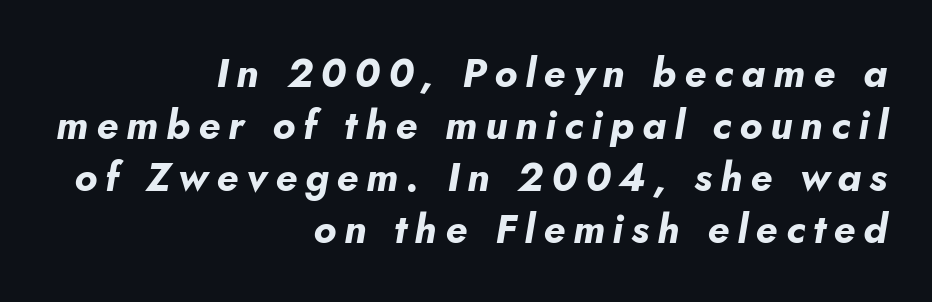
{"italic": "yes", "lean": "right", "slant_degrees": 10, "bold": "yes", "weight": "bold", "width": "normal", "stroke_contrast": "low", "x_height": "small", "monospaced": "no", "underline": "no", "align": "right", "line_spacing": "normal", "line_spacing_ratio": 1.3, "letter_spacing": "wide", "letter_spacing_em": 0.2, "glyph_px": 40}
